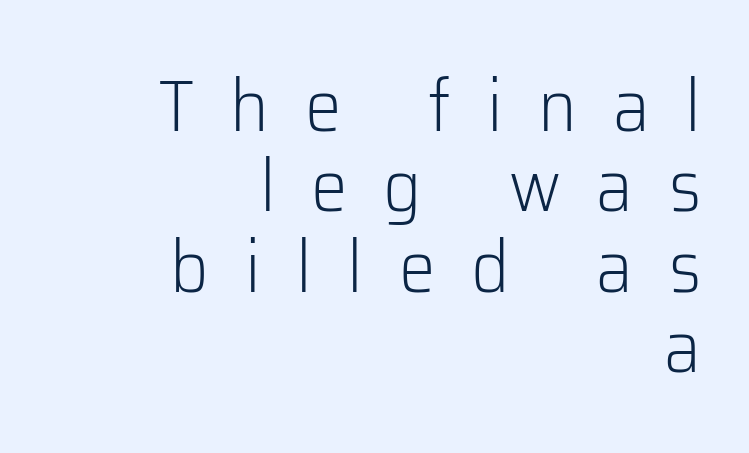
Q: Is the text bold? A: No.
Q: Is the text italic (slanted)? A: No, it is upright.
Q: Is the typeface a serif or a sans-serif typeface? A: Sans-serif.
Q: Is the text underlined? A: No.
Q: How is the paragraph aligned? A: Right-aligned.
Q: Is the spacing between letters normal or unusually wide? A: Unusually wide.
Q: Is the spacing between lines tight, normal or loose? A: Tight.
Q: Width (condensed, normal, or wide)? A: Normal.
Q: Stroke contrast? A: Low.
Q: x-height? A: Medium.
Q: Monospaced? A: No.
